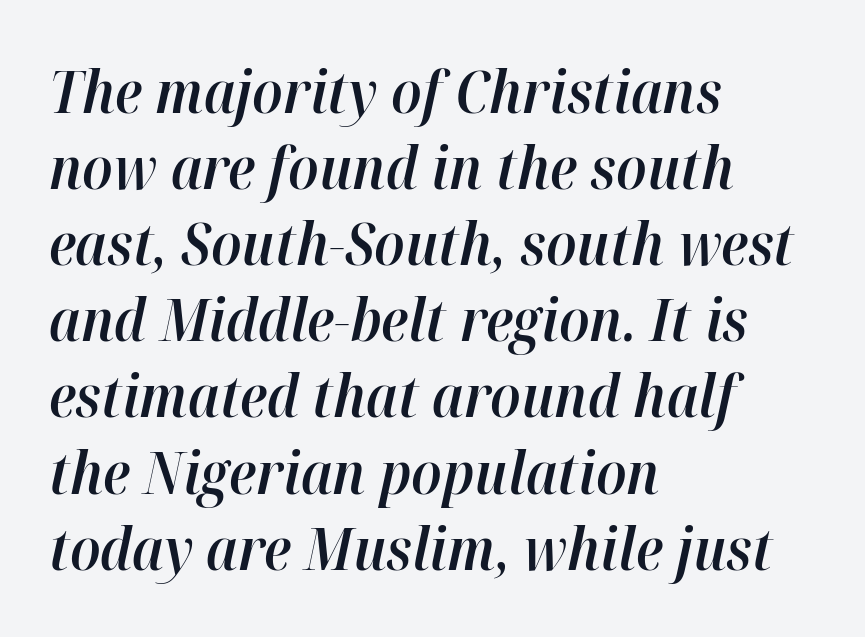
The image shows 59 px semibold type, italic (leaning right); set left-aligned, normal line spacing (1.29x), normal letter spacing, not underlined; high stroke contrast and a medium x-height.
